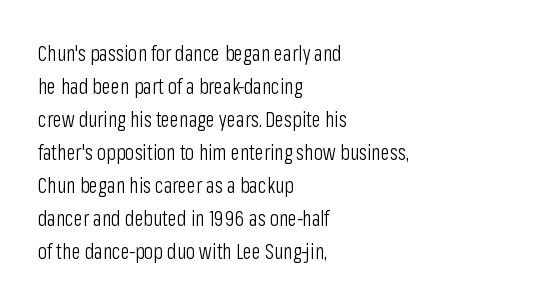
Q: Is the text bold? A: No.
Q: Is the text italic (slanted)? A: No, it is upright.
Q: Is the text underlined? A: No.
Q: How is the paragraph aligned? A: Left-aligned.
Q: Is the spacing between letters normal or unusually wide? A: Normal.
Q: Is the spacing between lines tight, normal or loose? A: Normal.
